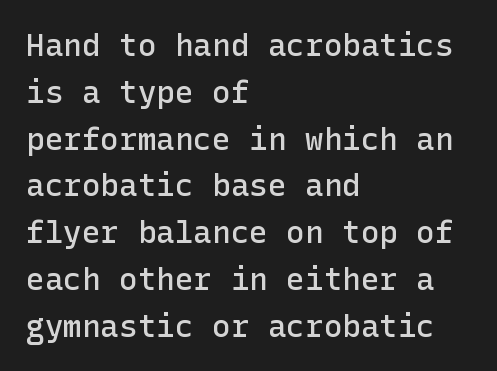
Q: Is the text bold? A: Semi-bold.
Q: Is the text italic (slanted)? A: No, it is upright.
Q: Is the typeface a serif or a sans-serif typeface? A: Sans-serif.
Q: Is the text underlined? A: No.
Q: How is the paragraph aligned? A: Left-aligned.
Q: Is the spacing between letters normal or unusually wide? A: Normal.
Q: Is the spacing between lines tight, normal or loose? A: Normal.
Q: Width (condensed, normal, or wide)? A: Normal.
Q: Stroke contrast? A: Low.
Q: x-height? A: Medium.
